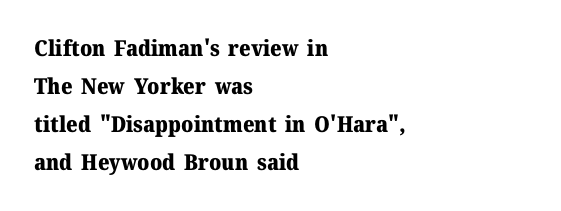
The image shows 22 px bold type, upright; set left-aligned, line spacing 1.72x, normal letter spacing, not underlined.
